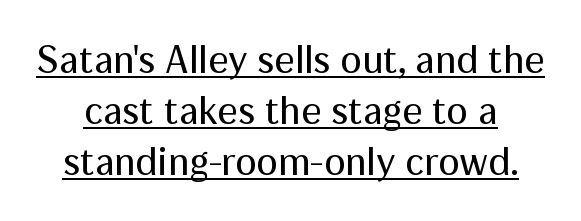
The image shows 40 px regular-weight sans-serif type, upright; set normal line spacing (1.28x), normal letter spacing, underlined; medium stroke contrast and a medium x-height.
